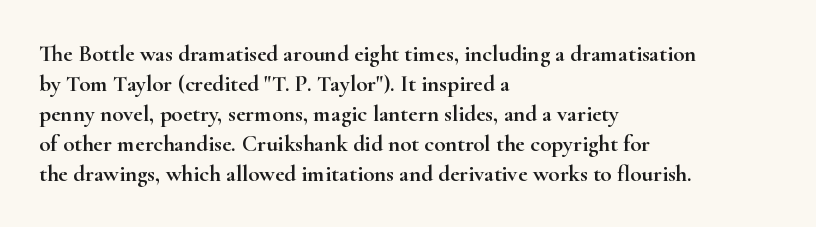
The rendering keeps characters at their native spacing. The string is rendered with underlining switched off. It's the straight-up-and-down kind of type. The paragraph has a hard left edge and a soft right edge. One glance says typical: line gaps are just what's usual.
